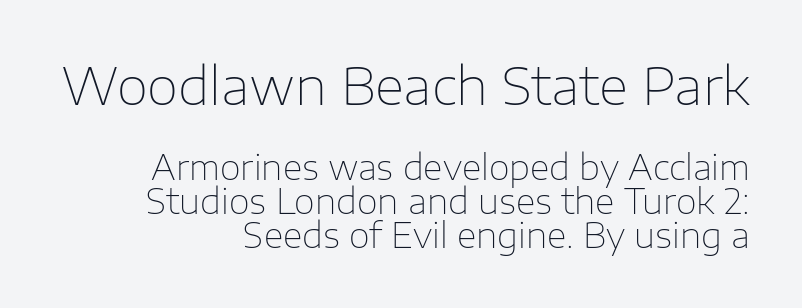
The image shows 51 px thin sans-serif type, upright; set right-aligned, tight line spacing (1.0x), normal letter spacing, not underlined; the first (top) block is 1.5x larger; low stroke contrast and a medium x-height.
